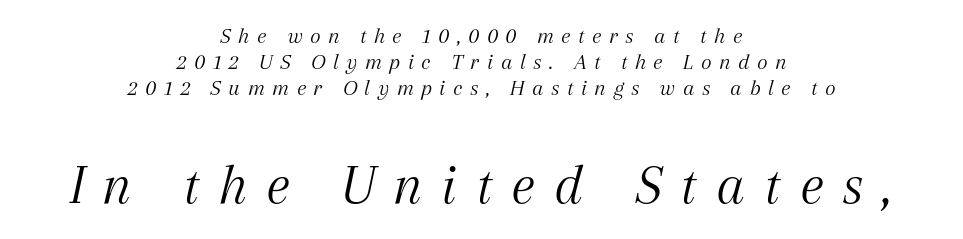
Q: Is the text bold? A: No.
Q: Is the text italic (slanted)? A: Yes, it leans right by about 12 degrees.
Q: Is the typeface a serif or a sans-serif typeface? A: Serif.
Q: Is the text underlined? A: No.
Q: How is the paragraph aligned? A: Centered.
Q: Is the spacing between letters normal or unusually wide? A: Unusually wide.
Q: Is the spacing between lines tight, normal or loose? A: Tight.
Q: Which block of text is set in a larger size, the first (top) or the second (bottom)? A: The second (bottom) one.
Q: Width (condensed, normal, or wide)? A: Normal.
Q: Stroke contrast? A: Medium.
Q: x-height? A: Medium.
Q: Monospaced? A: No.
